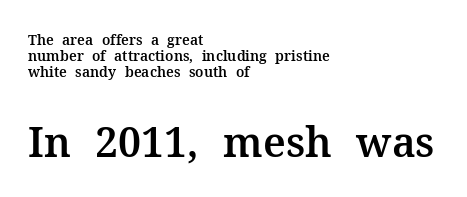
The image shows 41 px serif type, upright; set left-aligned, tight line spacing (1.14x), normal letter spacing, not underlined; the second (bottom) block is 2.93x larger; medium stroke contrast and a medium x-height.
